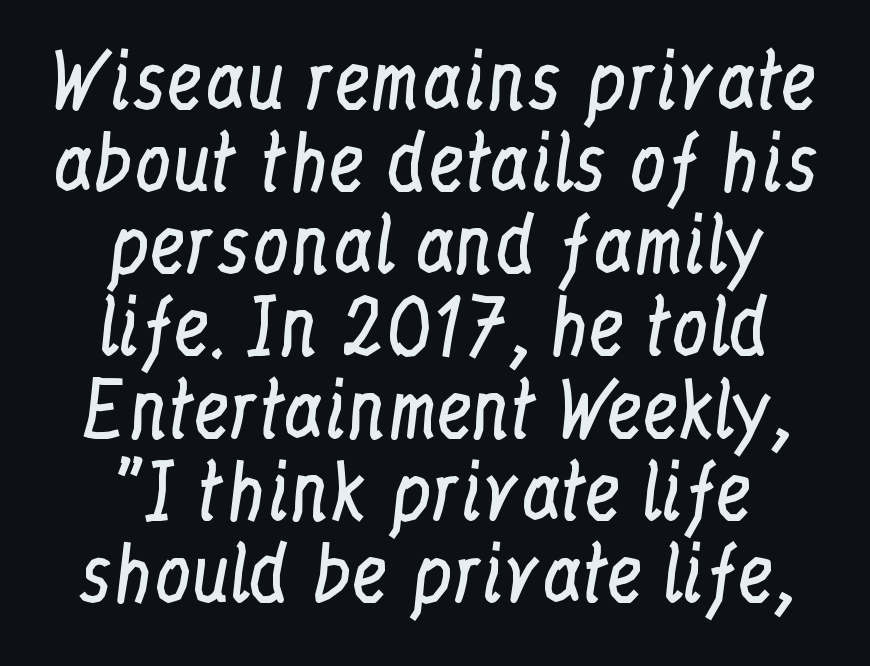
The image shows 74 px regular-weight, condensed serif type; set centered, tight line spacing (1.11x), normal letter spacing, not underlined; low stroke contrast and a medium x-height.
